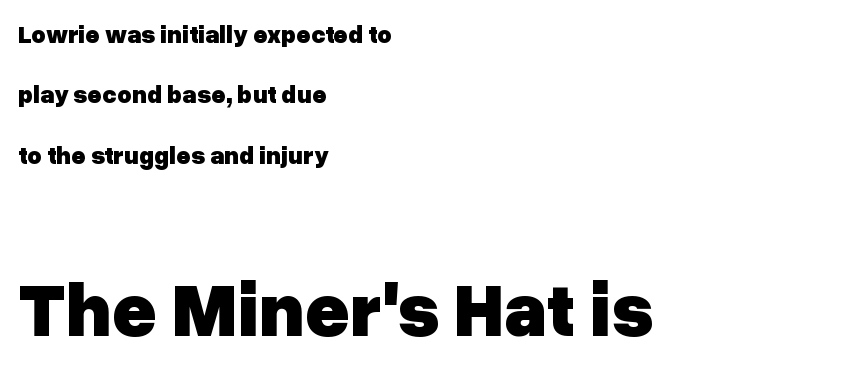
Q: Is the text bold? A: Yes.
Q: Is the text italic (slanted)? A: No, it is upright.
Q: Is the typeface a serif or a sans-serif typeface? A: Sans-serif.
Q: Is the text underlined? A: No.
Q: How is the paragraph aligned? A: Left-aligned.
Q: Is the spacing between letters normal or unusually wide? A: Normal.
Q: Is the spacing between lines tight, normal or loose? A: Loose.
Q: Which block of text is set in a larger size, the first (top) or the second (bottom)? A: The second (bottom) one.
Q: Width (condensed, normal, or wide)? A: Normal.
Q: Stroke contrast? A: Low.
Q: x-height? A: Medium.
Q: Monospaced? A: No.
